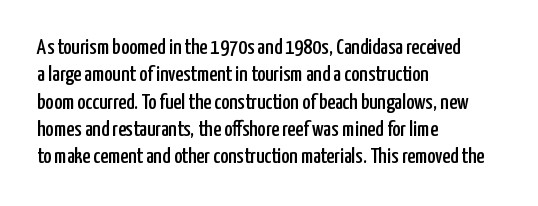
The image shows 22 px text type, upright; set left-aligned, line spacing 1.24x, normal letter spacing, not underlined.
